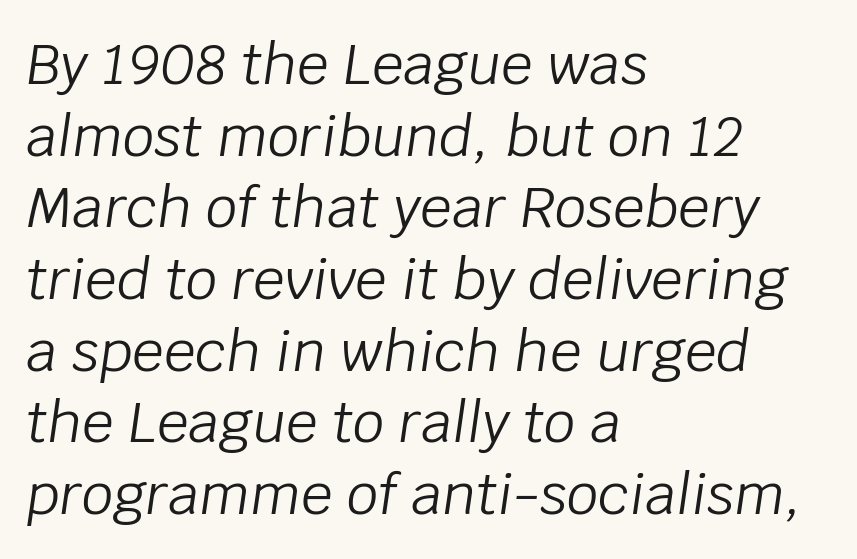
The rag falls on the right side of this text block. The passage shown leans; its letterforms are oblique. Is this a heavy cut? Hardly; it is regular or lighter. The gaps between neighbouring characters are ordinary and unremarkable.
